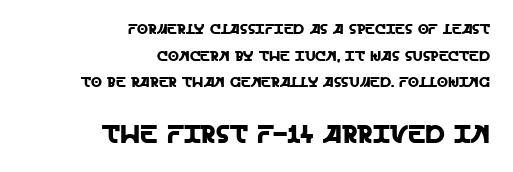
{"italic": "no", "underline": "no", "align": "right", "line_spacing": "loose", "line_spacing_ratio": 1.91, "letter_spacing": "normal", "letter_spacing_em": 0.0, "larger_block": "second", "size_ratio": 1.79, "glyph_px": 25}
